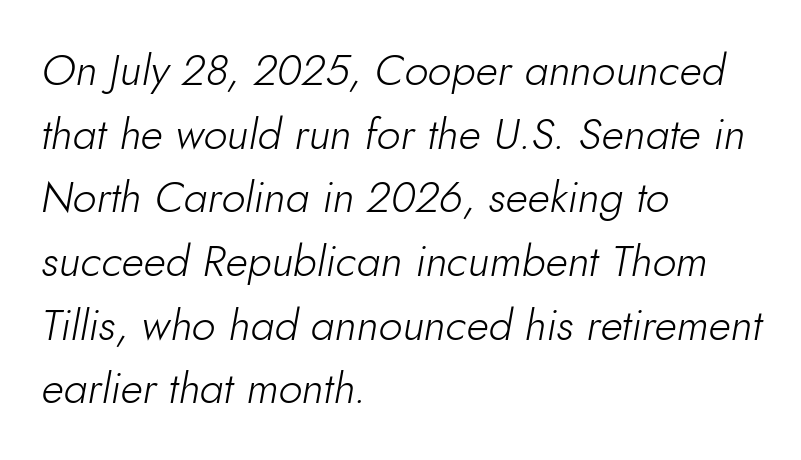
The image shows 43 px light type, italic (leaning right); set left-aligned, normal line spacing (1.48x), normal letter spacing, not underlined; low stroke contrast and a small x-height.
